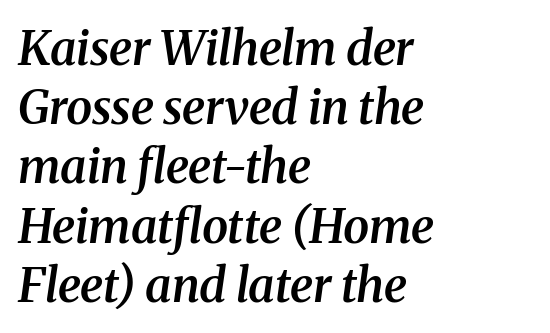
{"serif": "yes", "italic": "yes", "lean": "right", "slant_degrees": 8, "bold": "semi", "weight": "semibold", "width": "normal", "stroke_contrast": "medium", "x_height": "medium", "monospaced": "no", "underline": "no", "align": "left", "line_spacing": "normal", "line_spacing_ratio": 1.26, "letter_spacing": "normal", "letter_spacing_em": 0.0, "glyph_px": 47}
